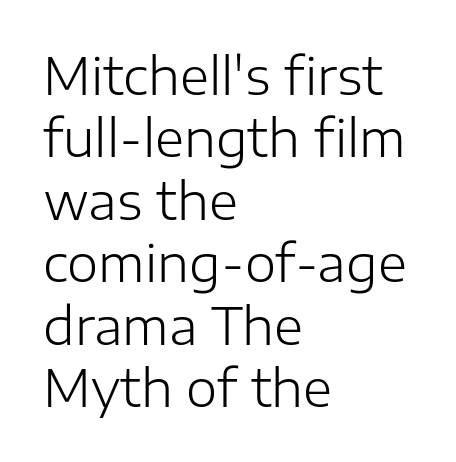
{"serif": "no", "italic": "no", "bold": "no", "weight": "light", "width": "normal", "stroke_contrast": "low", "x_height": "medium", "monospaced": "no", "underline": "no", "align": "left", "line_spacing": "normal", "line_spacing_ratio": 1.25, "letter_spacing": "normal", "letter_spacing_em": 0.0, "glyph_px": 50}
